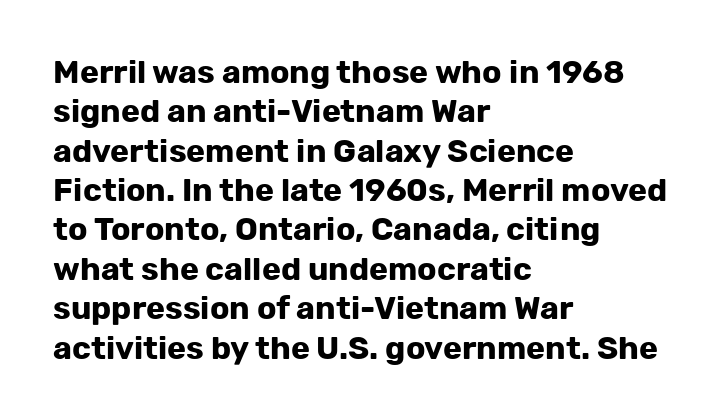
{"serif": "no", "italic": "no", "bold": "yes", "weight": "bold", "width": "normal", "stroke_contrast": "low", "x_height": "medium", "monospaced": "no", "underline": "no", "align": "left", "line_spacing_ratio": 1.23, "letter_spacing": "normal", "letter_spacing_em": 0.0, "glyph_px": 32}
